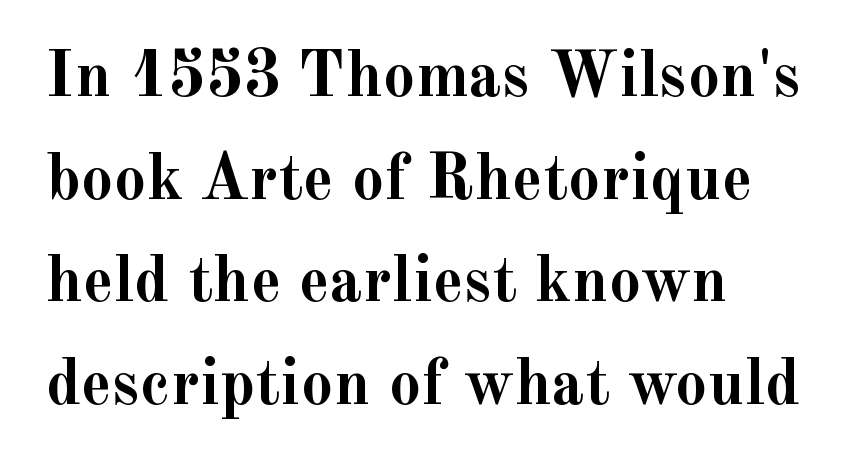
{"serif": "yes", "italic": "no", "bold": "yes", "weight": "semibold", "width": "normal", "x_height": "small", "monospaced": "no", "underline": "no", "align": "left", "line_spacing": "normal", "line_spacing_ratio": 1.58, "letter_spacing": "normal", "letter_spacing_em": 0.0, "glyph_px": 65}
